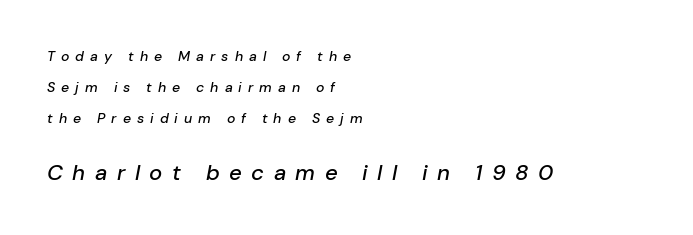
The image shows 22 px text type, italic (leaning right); set left-aligned, loose line spacing (2.23x), unusually wide letter spacing (+0.43 em), not underlined; the second (bottom) block is 1.57x larger.
